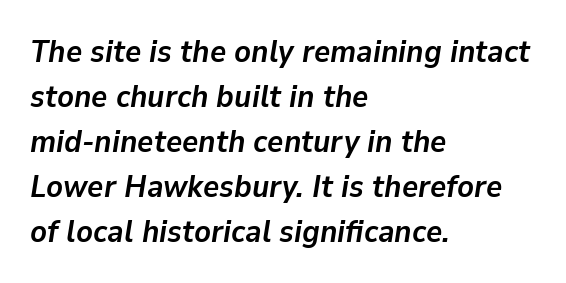
{"italic": "yes", "lean": "right", "slant_degrees": 9, "bold": "yes", "weight": "semibold", "width": "normal", "stroke_contrast": "low", "x_height": "medium", "monospaced": "no", "underline": "no", "align": "left", "line_spacing": "normal", "line_spacing_ratio": 1.45, "letter_spacing": "normal", "letter_spacing_em": 0.0, "glyph_px": 31}
